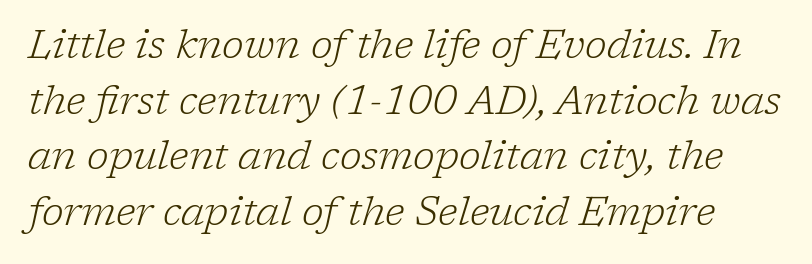
The image shows 40 px light serif type, italic (leaning right); set normal line spacing (1.39x), normal letter spacing, not underlined; low stroke contrast and a medium x-height.
